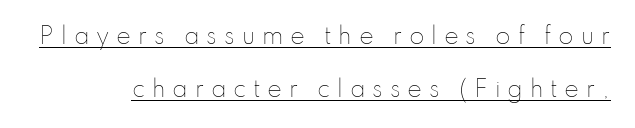
The image shows 22 px text type, upright; set loose line spacing (2.4x), unusually wide letter spacing (+0.31 em), underlined.
